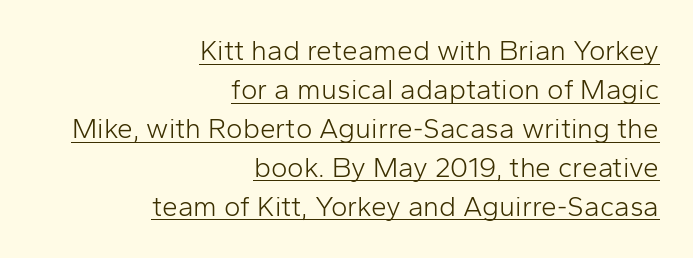
The image shows 28 px light sans-serif type, upright; set right-aligned, normal line spacing (1.39x), normal letter spacing, underlined; low stroke contrast and a medium x-height.
